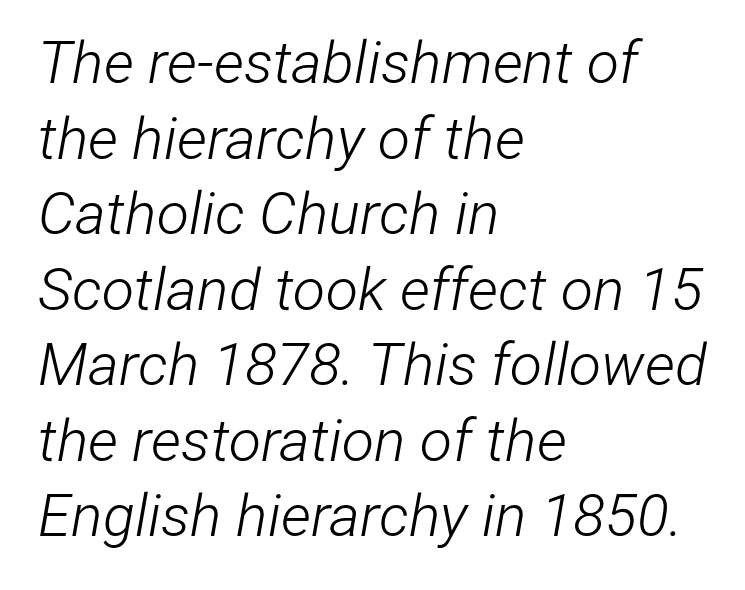
{"italic": "yes", "lean": "right", "slant_degrees": 12, "bold": "no", "weight": "light", "width": "condensed", "stroke_contrast": "low", "x_height": "medium", "monospaced": "no", "underline": "no", "align": "left", "line_spacing": "normal", "line_spacing_ratio": 1.28, "letter_spacing": "normal", "letter_spacing_em": 0.0, "glyph_px": 59}
